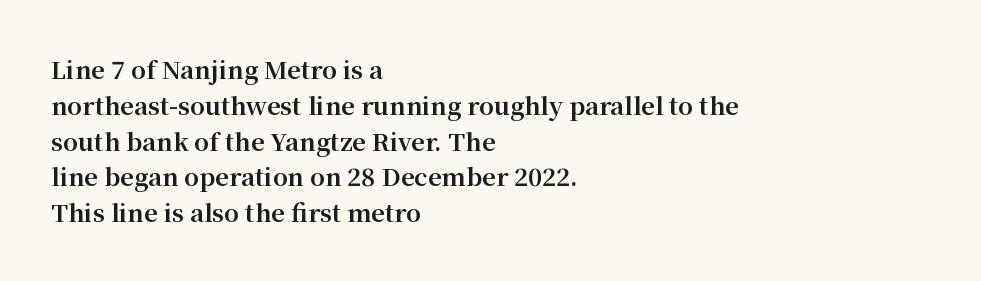
{"italic": "no", "bold": "yes", "underline": "no", "align": "left", "line_spacing": "normal", "line_spacing_ratio": 1.49, "letter_spacing": "normal", "letter_spacing_em": 0.0, "glyph_px": 24}
